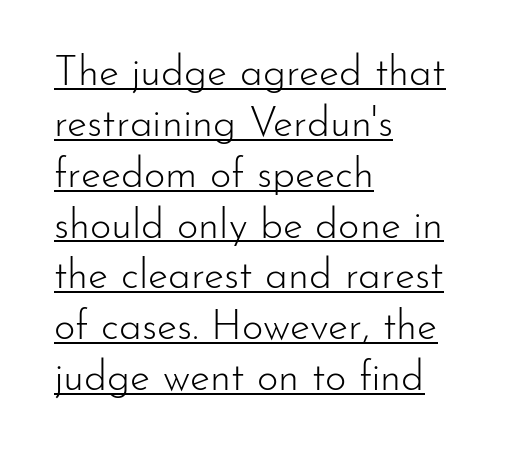
The image shows 41 px light sans-serif type, upright; set left-aligned, line spacing 1.24x, normal letter spacing, underlined; low stroke contrast and a small x-height.
